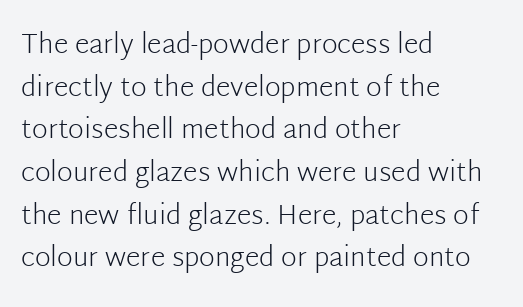
{"italic": "no", "bold": "no", "underline": "no", "align": "left", "line_spacing": "normal", "line_spacing_ratio": 1.58, "letter_spacing": "normal", "letter_spacing_em": 0.0, "glyph_px": 27}
